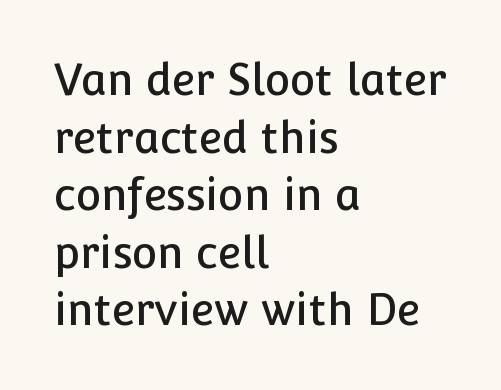
{"serif": "no", "italic": "no", "width": "normal", "stroke_contrast": "low", "x_height": "medium", "monospaced": "no", "underline": "no", "align": "left", "line_spacing": "normal", "line_spacing_ratio": 1.34, "letter_spacing": "normal", "letter_spacing_em": 0.0, "glyph_px": 43}
